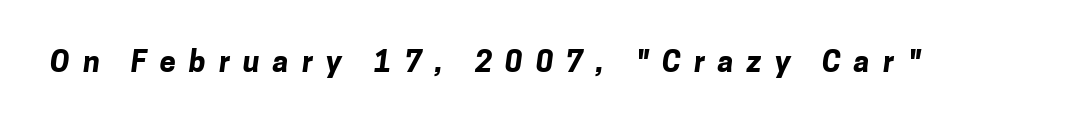
Beneath every word, the page is bare. Caption: bold face, heavy strokes. Varying glyph widths throughout — classic text-font behaviour. Classification — sans serif. The rendering inserts visible extra space after every character.
